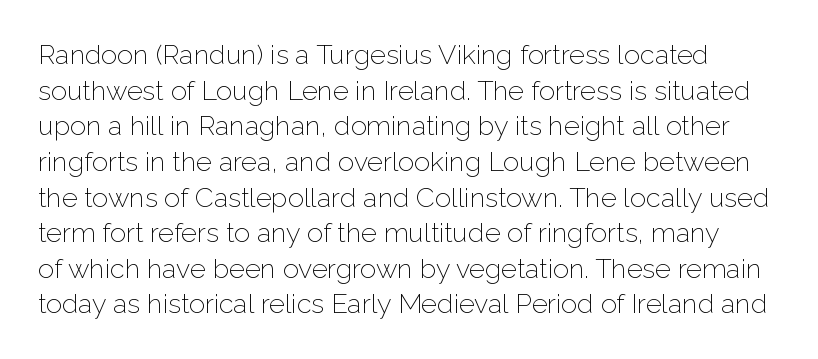
Q: Is the text bold? A: No.
Q: Is the text italic (slanted)? A: No, it is upright.
Q: Is the text underlined? A: No.
Q: Is the spacing between letters normal or unusually wide? A: Normal.
Q: Is the spacing between lines tight, normal or loose? A: Normal.
